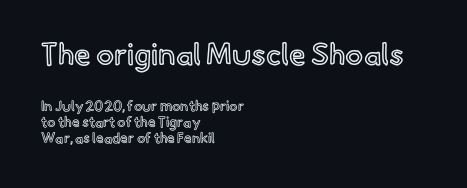
Q: Is the text italic (slanted)? A: No, it is upright.
Q: Is the text underlined? A: No.
Q: How is the paragraph aligned? A: Left-aligned.
Q: Is the spacing between letters normal or unusually wide? A: Normal.
Q: Is the spacing between lines tight, normal or loose? A: Tight.
Q: Which block of text is set in a larger size, the first (top) or the second (bottom)? A: The first (top) one.
Q: Width (condensed, normal, or wide)? A: Normal.
Q: x-height? A: Small.
Q: Monospaced? A: No.
